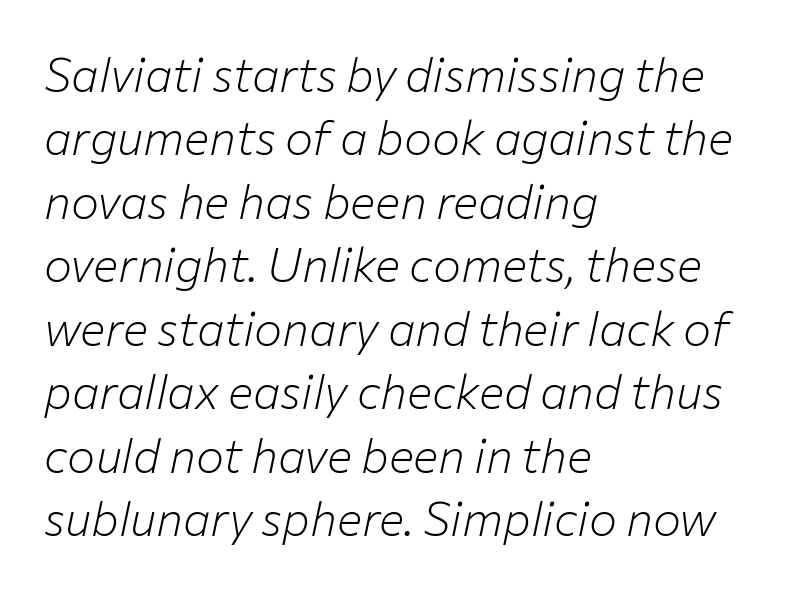
The image shows 47 px light type, italic (leaning right); set left-aligned, normal line spacing (1.35x), normal letter spacing, not underlined; low stroke contrast and a medium x-height.
